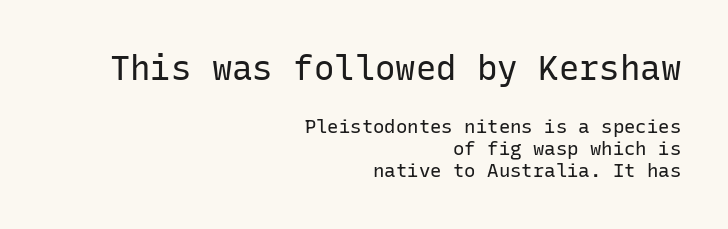
The image shows 34 px regular-weight sans-serif type, upright, monospaced; set right-aligned, line spacing 1.16x, normal letter spacing, not underlined; the first (top) block is 1.79x larger; low stroke contrast and a medium x-height.
